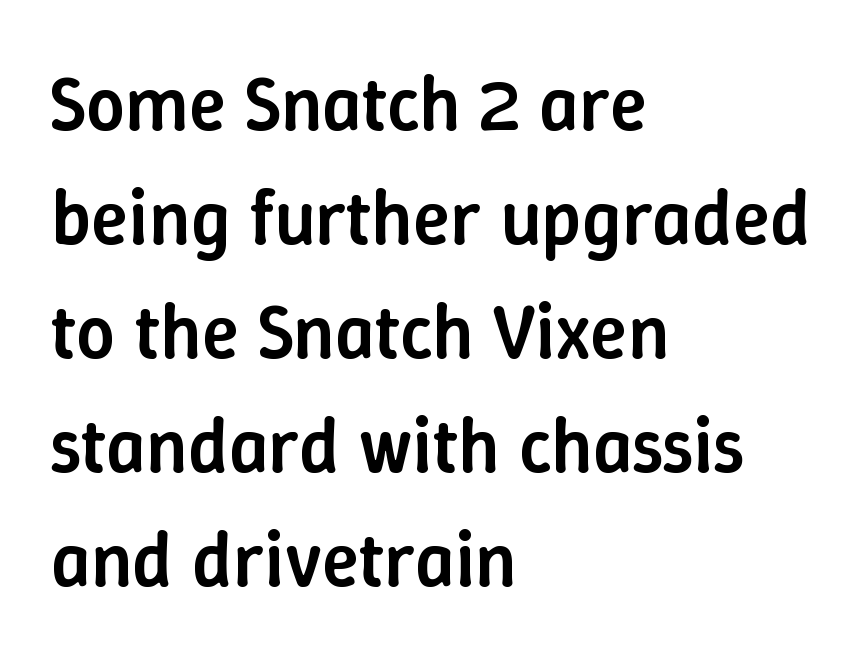
{"italic": "no", "bold": "semi", "weight": "semibold", "width": "normal", "stroke_contrast": "low", "x_height": "medium", "monospaced": "no", "underline": "no", "align": "left", "line_spacing": "normal", "line_spacing_ratio": 1.48, "letter_spacing": "normal", "letter_spacing_em": 0.0, "glyph_px": 77}
